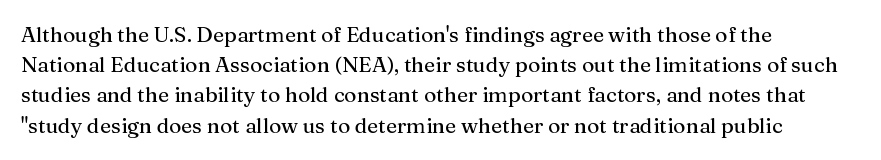
Q: Is the text italic (slanted)? A: No, it is upright.
Q: Is the text underlined? A: No.
Q: How is the paragraph aligned? A: Left-aligned.
Q: Is the spacing between letters normal or unusually wide? A: Normal.
Q: Is the spacing between lines tight, normal or loose? A: Normal.
